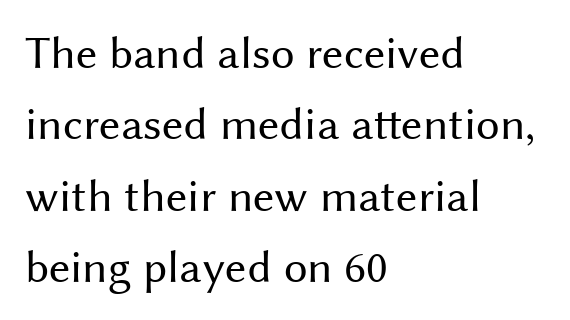
The image shows 47 px regular-weight sans-serif type, upright; set left-aligned, normal line spacing (1.52x), normal letter spacing, not underlined; medium stroke contrast and a medium x-height.
